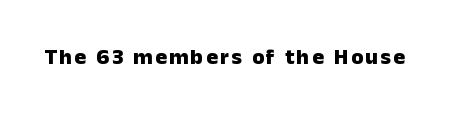
Weight check: bold — yes, fully. Rule under the text: the space is simply empty. Quick note: not italic, upright.
